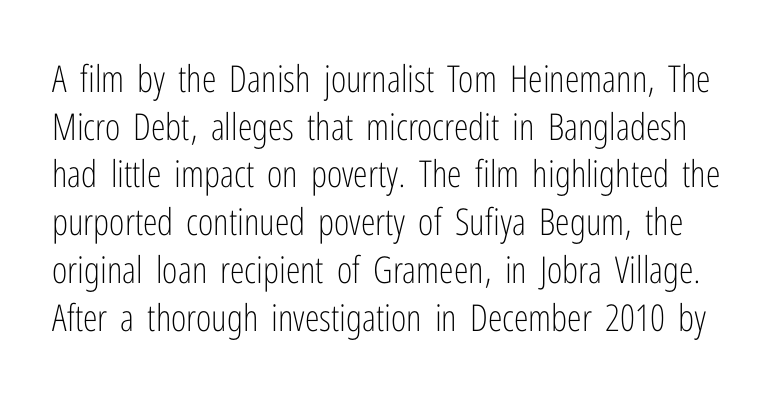
Q: Is the text bold? A: No.
Q: Is the text italic (slanted)? A: No, it is upright.
Q: Is the typeface a serif or a sans-serif typeface? A: Sans-serif.
Q: Is the text underlined? A: No.
Q: Is the spacing between letters normal or unusually wide? A: Normal.
Q: Is the spacing between lines tight, normal or loose? A: Normal.
Q: Width (condensed, normal, or wide)? A: Condensed.
Q: Stroke contrast? A: Low.
Q: x-height? A: Medium.
Q: Monospaced? A: No.
